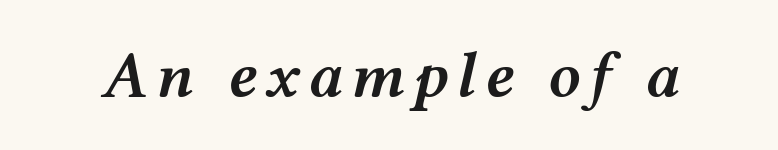
Q: Is the text bold? A: Semi-bold.
Q: Is the text italic (slanted)? A: Yes, it leans right by about 12 degrees.
Q: Is the text underlined? A: No.
Q: Width (condensed, normal, or wide)? A: Wide.
Q: Stroke contrast? A: Medium.
Q: x-height? A: Medium.
Q: Monospaced? A: No.
